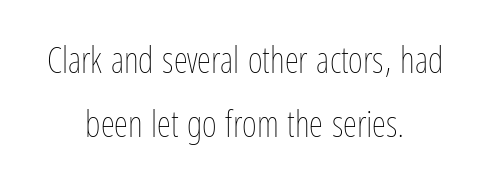
Q: Is the text bold? A: No.
Q: Is the text italic (slanted)? A: No, it is upright.
Q: Is the text underlined? A: No.
Q: How is the paragraph aligned? A: Centered.
Q: Is the spacing between letters normal or unusually wide? A: Normal.
Q: Width (condensed, normal, or wide)? A: Condensed.
Q: Stroke contrast? A: Low.
Q: x-height? A: Medium.
Q: Monospaced? A: No.
